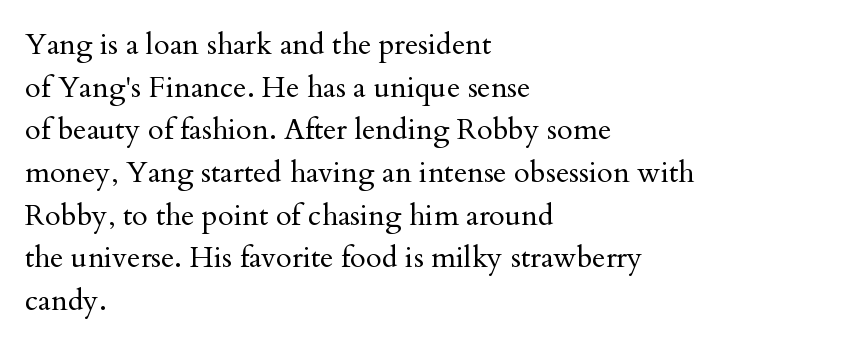
The image shows 29 px regular-weight serif type, upright; set left-aligned, normal line spacing (1.47x), normal letter spacing, not underlined; medium stroke contrast and a small x-height.
